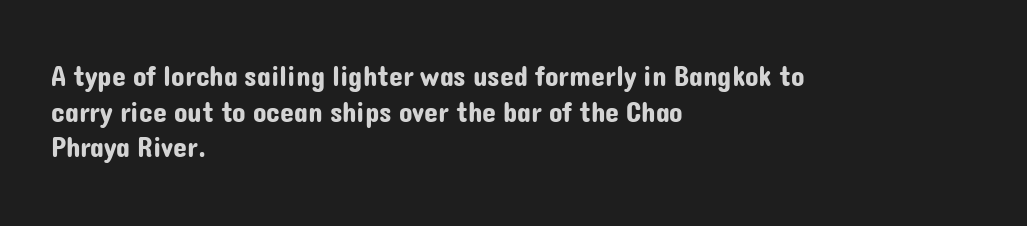
{"serif": "no", "italic": "no", "width": "normal", "stroke_contrast": "low", "x_height": "medium", "monospaced": "no", "underline": "no", "align": "left", "line_spacing": "normal", "line_spacing_ratio": 1.27, "letter_spacing": "normal", "letter_spacing_em": 0.0, "glyph_px": 28}
